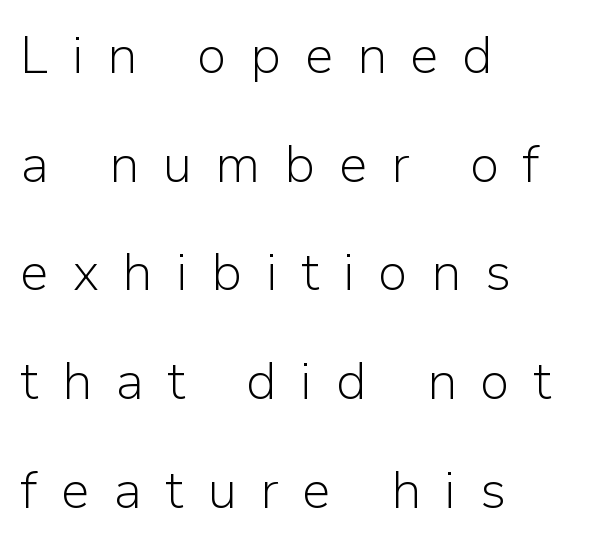
Q: Is the text bold? A: No.
Q: Is the text italic (slanted)? A: No, it is upright.
Q: Is the typeface a serif or a sans-serif typeface? A: Sans-serif.
Q: Is the text underlined? A: No.
Q: How is the paragraph aligned? A: Left-aligned.
Q: Is the spacing between letters normal or unusually wide? A: Unusually wide.
Q: Is the spacing between lines tight, normal or loose? A: Loose.
Q: Width (condensed, normal, or wide)? A: Normal.
Q: Stroke contrast? A: Low.
Q: x-height? A: Medium.
Q: Monospaced? A: No.
